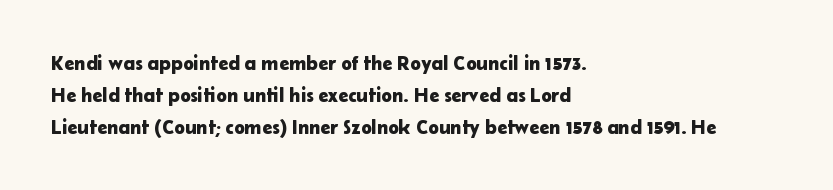
{"italic": "no", "underline": "no", "align": "left", "line_spacing": "normal", "line_spacing_ratio": 1.6, "letter_spacing": "normal", "letter_spacing_em": 0.0, "glyph_px": 20}
